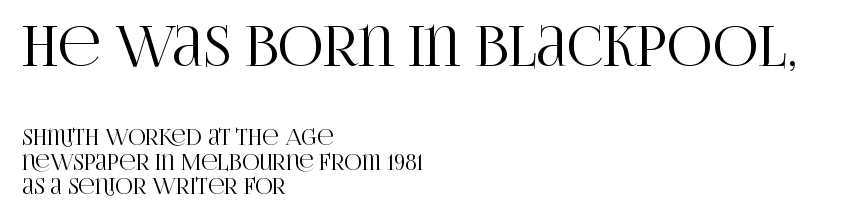
Q: Is the text italic (slanted)? A: No, it is upright.
Q: Is the typeface a serif or a sans-serif typeface? A: Serif.
Q: Is the text underlined? A: No.
Q: How is the paragraph aligned? A: Left-aligned.
Q: Is the spacing between letters normal or unusually wide? A: Normal.
Q: Is the spacing between lines tight, normal or loose? A: Tight.
Q: Which block of text is set in a larger size, the first (top) or the second (bottom)? A: The first (top) one.
Q: Width (condensed, normal, or wide)? A: Condensed.
Q: Stroke contrast? A: High.
Q: x-height? A: Large.
Q: Monospaced? A: No.
